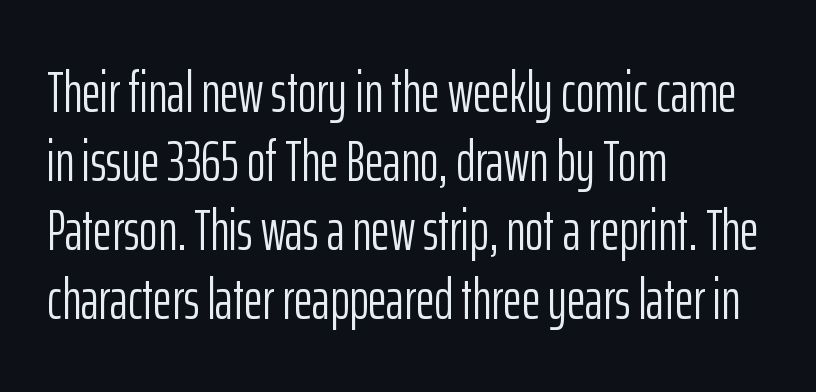
The gap between lines stays unmarked. What stands out about the letter spacing? Nothing — it is the standard amount. Here the designer chose a conventional face with non-uniform glyph widths. Stroke terminals: plain, sans-serif. Ink coverage per letter is moderate at most. The lettering holds an erect, upright posture throughout.
